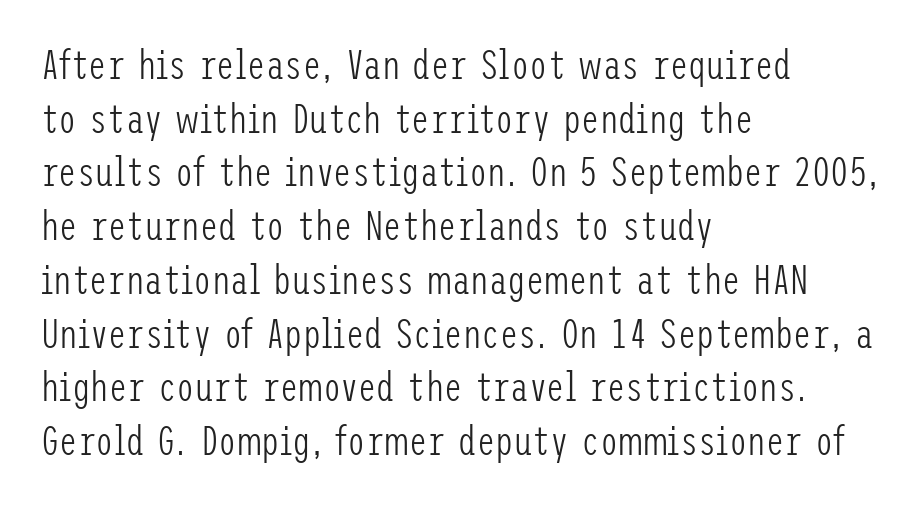
{"serif": "no", "italic": "no", "bold": "no", "weight": "light", "width": "condensed", "stroke_contrast": "low", "x_height": "medium", "underline": "no", "align": "left", "line_spacing": "normal", "line_spacing_ratio": 1.31, "letter_spacing": "normal", "letter_spacing_em": 0.0, "glyph_px": 41}
